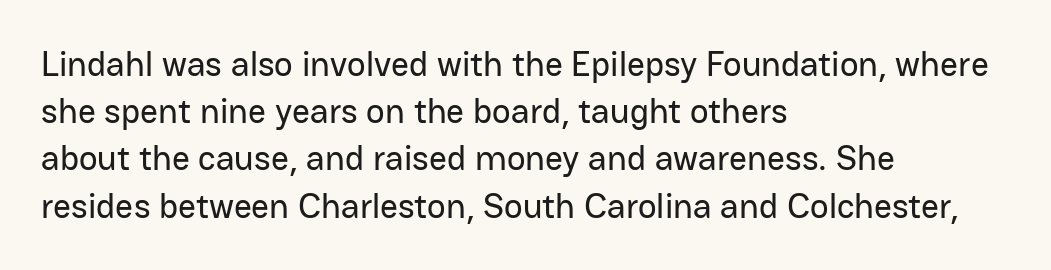
Italic? Not at all — the glyphs are vertical. Line beginnings align vertically; line endings do not. The face used here is a sans, in the tradition of grotesques and geometrics. These lines are rendered in a variable-pitch font.
